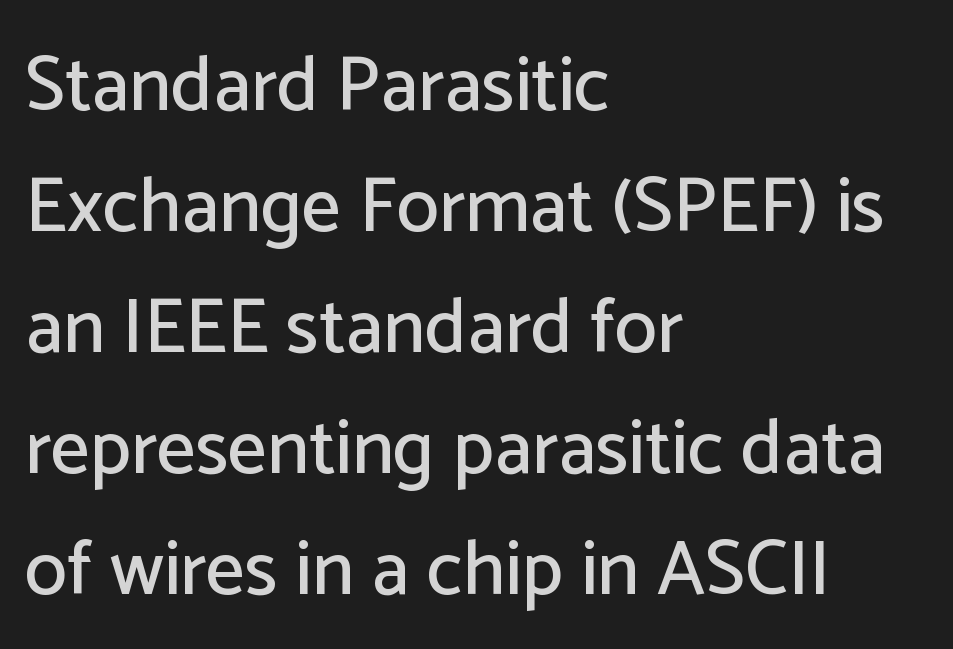
{"serif": "no", "italic": "no", "width": "normal", "stroke_contrast": "low", "x_height": "medium", "monospaced": "no", "underline": "no", "align": "left", "line_spacing": "normal", "line_spacing_ratio": 1.57, "letter_spacing": "normal", "letter_spacing_em": 0.0, "glyph_px": 77}
